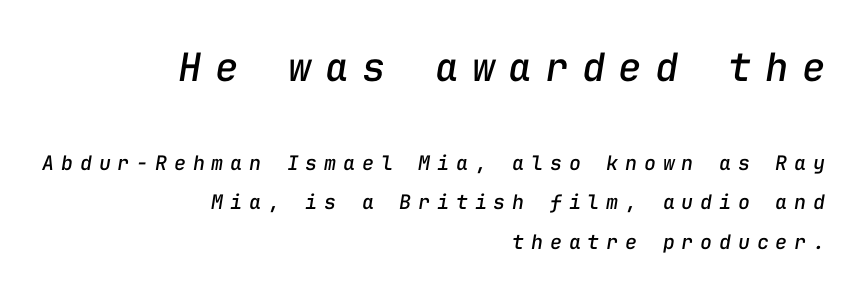
Honestly, there is no underline to notice here at all. Character size in the leading block exceeds that of the trailing block. The compositor pushed each line to the right boundary. In terms of letterspacing, this is a distinctly airy, spread setting. How would I describe the line gaps? Wide and relaxed.
